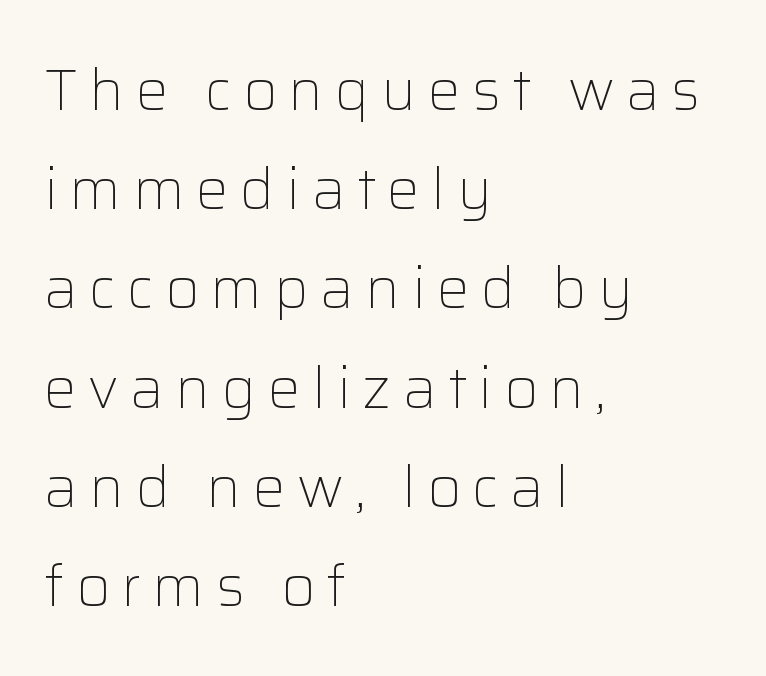
The image shows 58 px light sans-serif type, upright; set left-aligned, line spacing 1.71x, unusually wide letter spacing (+0.2 em), not underlined; low stroke contrast and a medium x-height.
